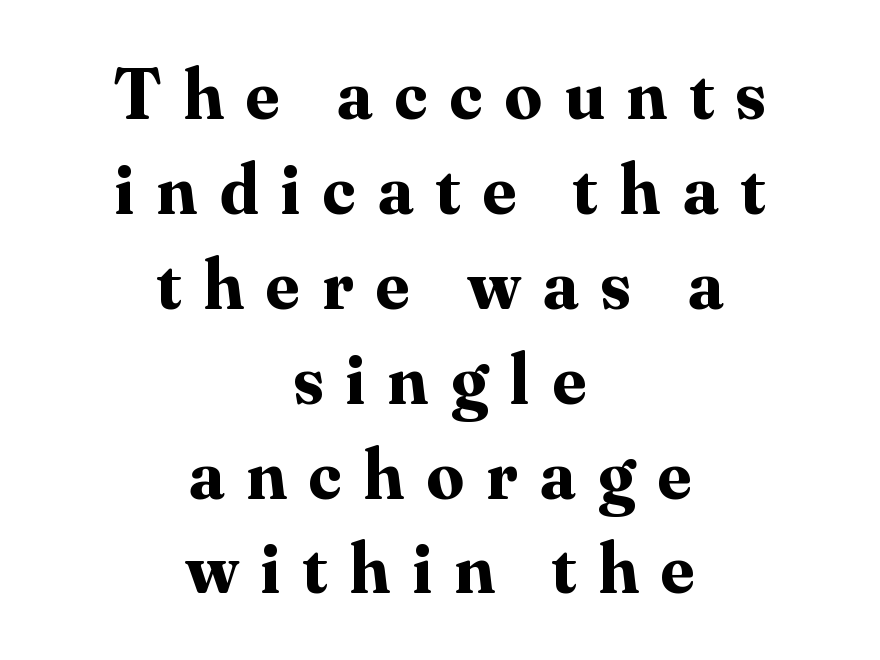
The image shows 73 px bold serif type, upright; set centered, normal line spacing (1.3x), unusually wide letter spacing (+0.31 em), not underlined; medium stroke contrast and a small x-height.
